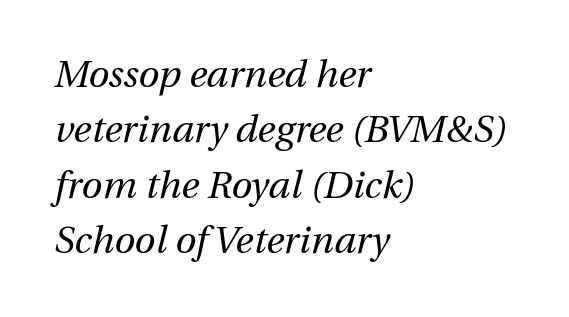
The letterforms sit shoulder to shoulder at normal distance. Tall strokes in this sample are angled rather than plumb. Reading down the column, the eye jumps a familiar distance to each next line. Teacher's note: observe the even left margin — that is flush-left alignment. Think standard paragraph weight, or any step lighter than that. The letters advance in unequal steps, a hallmark of proportional type.
